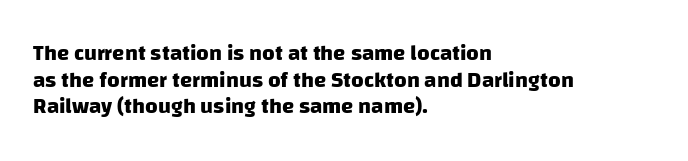
The letterforms sit shoulder to shoulder at normal distance. Bare-footed words on every line. The letters are bold, with thick, heavy strokes. Horizontal alignment here is leftward, the default for most running prose.
